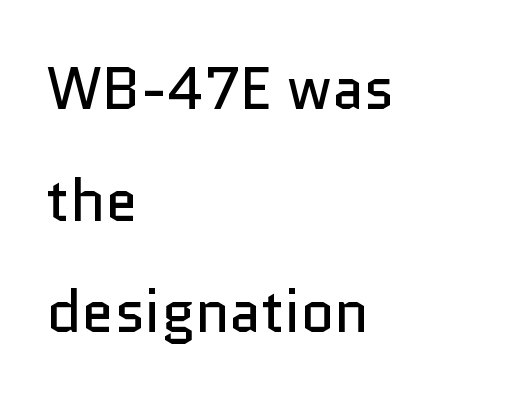
There is no visible air inserted between adjacent glyphs. The passage is arranged the way most books set body copy — flush left. Classification — sans serif. Unbolded letterforms with no extra heft. Note the varied advance widths — an 'i' is clearly narrower than an 'm'.
